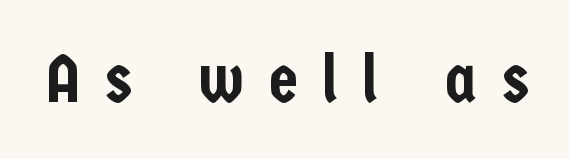
Q: Is the text italic (slanted)? A: No, it is upright.
Q: Is the typeface a serif or a sans-serif typeface? A: Sans-serif.
Q: Is the text underlined? A: No.
Q: Is the spacing between letters normal or unusually wide? A: Unusually wide.
Q: Width (condensed, normal, or wide)? A: Condensed.
Q: Stroke contrast? A: Low.
Q: x-height? A: Medium.
Q: Monospaced? A: No.
